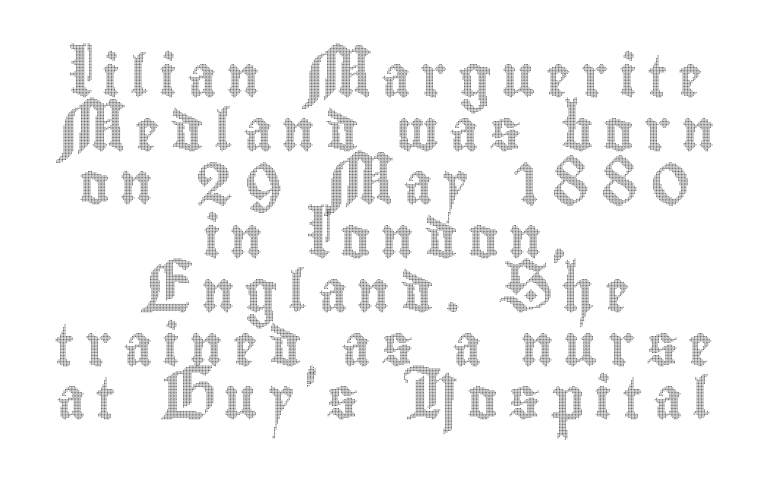
Q: Is the text italic (slanted)? A: No, it is upright.
Q: Is the text underlined? A: No.
Q: How is the paragraph aligned? A: Centered.
Q: Is the spacing between letters normal or unusually wide? A: Unusually wide.
Q: Is the spacing between lines tight, normal or loose? A: Normal.
Q: Width (condensed, normal, or wide)? A: Condensed.
Q: x-height? A: Small.
Q: Monospaced? A: No.
